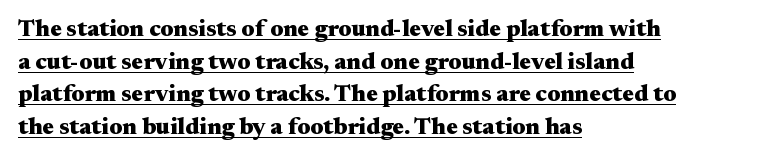
Q: Is the text bold? A: Yes.
Q: Is the text italic (slanted)? A: No, it is upright.
Q: Is the text underlined? A: Yes.
Q: How is the paragraph aligned? A: Left-aligned.
Q: Is the spacing between letters normal or unusually wide? A: Normal.
Q: Is the spacing between lines tight, normal or loose? A: Normal.
